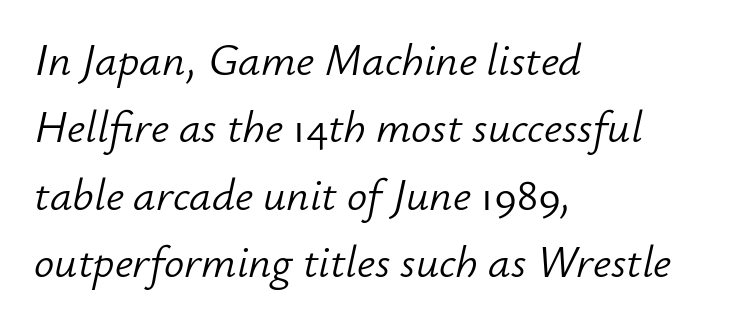
The image shows 45 px light type, italic (leaning right); set left-aligned, normal line spacing (1.5x), normal letter spacing, not underlined; low stroke contrast and a small x-height.
